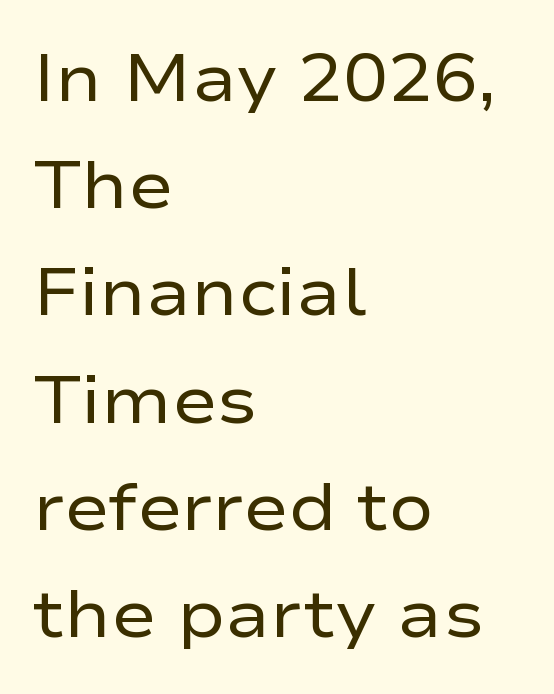
The image shows 67 px regular-weight, wide sans-serif type, upright; set left-aligned, normal line spacing (1.6x), normal letter spacing, not underlined; low stroke contrast and a medium x-height.
